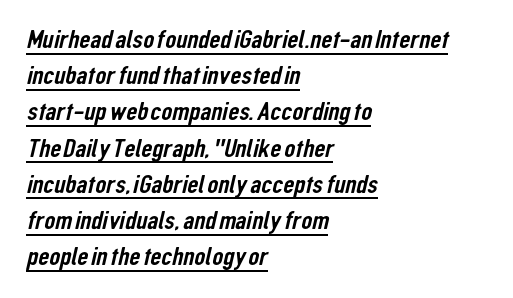
The image shows 27 px text type; set left-aligned, normal line spacing (1.34x), normal letter spacing, underlined.
